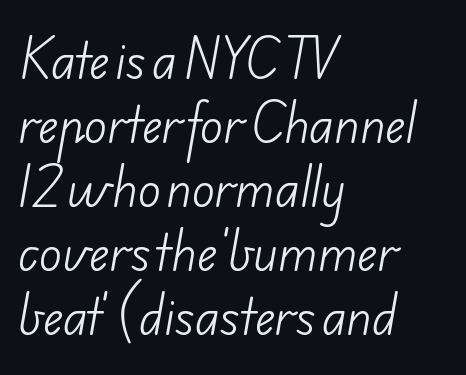
Q: Is the text bold? A: No.
Q: Is the typeface a serif or a sans-serif typeface? A: Sans-serif.
Q: Is the text underlined? A: No.
Q: How is the paragraph aligned? A: Left-aligned.
Q: Is the spacing between letters normal or unusually wide? A: Normal.
Q: Is the spacing between lines tight, normal or loose? A: Normal.
Q: Width (condensed, normal, or wide)? A: Normal.
Q: Stroke contrast? A: Low.
Q: x-height? A: Small.
Q: Monospaced? A: No.
